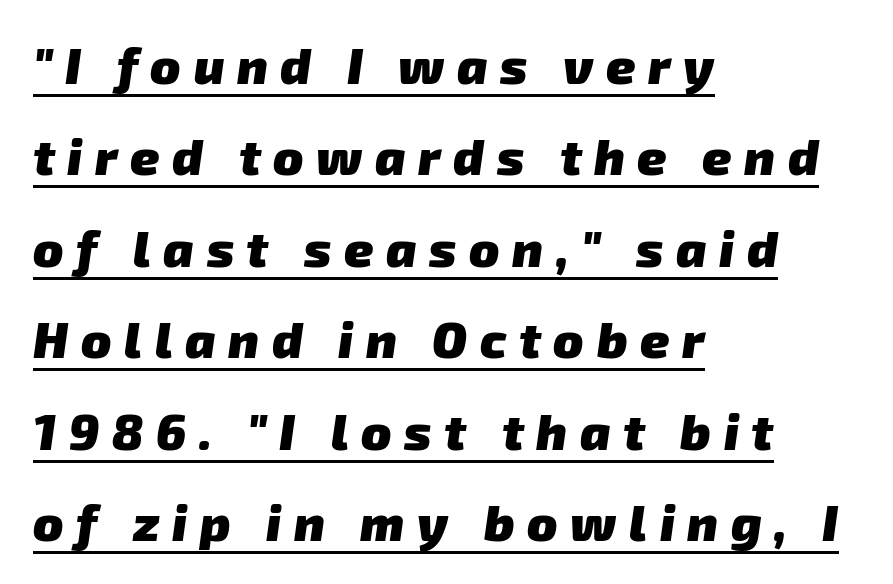
Chunky letters — that's bold for sure. This sample is left-justified, so line endings fall wherever the words run out. These lines are rendered in a variable-pitch font. These lines have a slow, spaced-out rhythm from letter to letter. This sample carries an underscore along the baseline area. To sum up the face: it is a sans, with no serifs.
